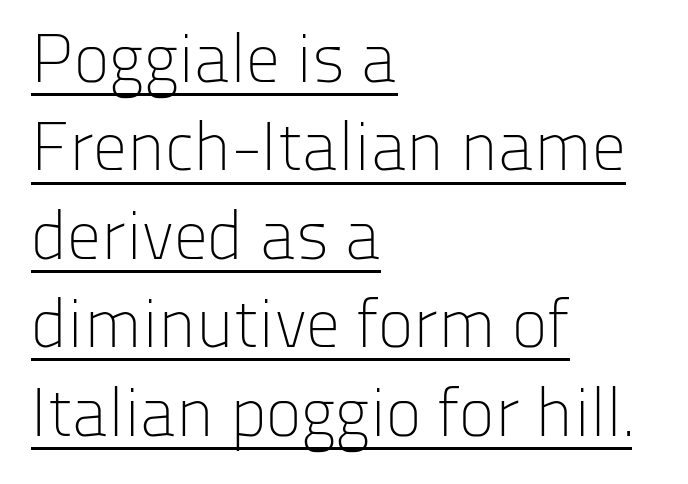
The lines are quadded left. This rendering features underlined lettering. This block has exactly the height ordinary leading produces. In terms of letterform style, serifs are entirely absent. The face used here is rendered with its standard letterfit.
